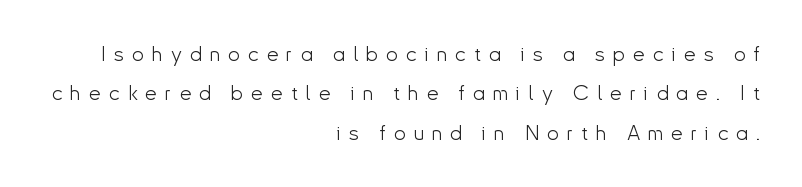
{"italic": "no", "bold": "no", "underline": "no", "align": "right", "line_spacing_ratio": 1.87, "letter_spacing": "wide", "letter_spacing_em": 0.38, "glyph_px": 21}
